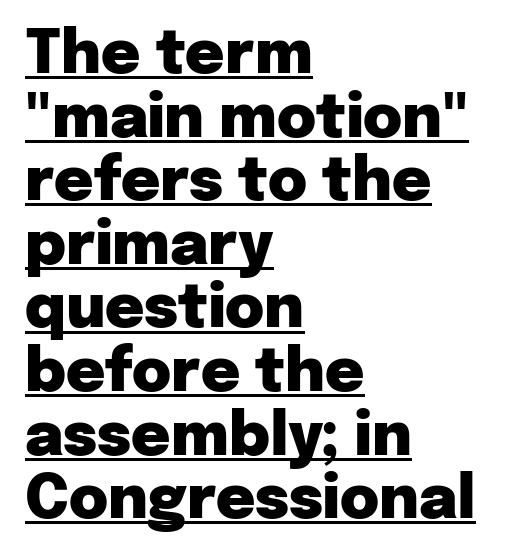
Q: Is the text bold? A: Yes.
Q: Is the text italic (slanted)? A: No, it is upright.
Q: Is the typeface a serif or a sans-serif typeface? A: Sans-serif.
Q: Is the text underlined? A: Yes.
Q: How is the paragraph aligned? A: Left-aligned.
Q: Is the spacing between letters normal or unusually wide? A: Normal.
Q: Is the spacing between lines tight, normal or loose? A: Tight.
Q: Width (condensed, normal, or wide)? A: Normal.
Q: Stroke contrast? A: Low.
Q: x-height? A: Medium.
Q: Monospaced? A: No.
